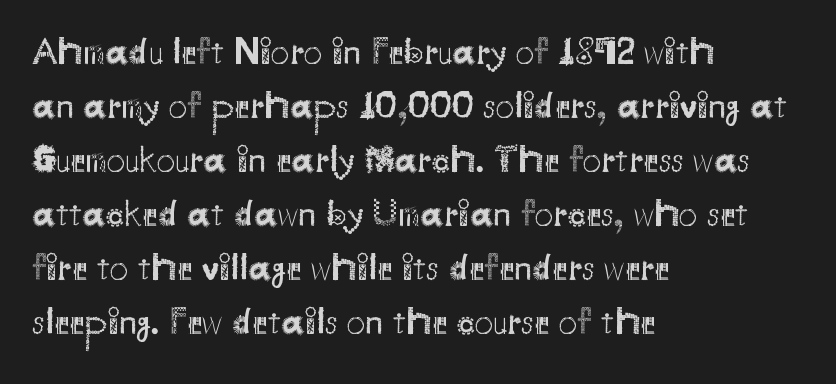
The image shows 37 px regular-weight sans-serif type, upright; set left-aligned, normal line spacing (1.46x), normal letter spacing, not underlined; medium stroke contrast and a small x-height.
